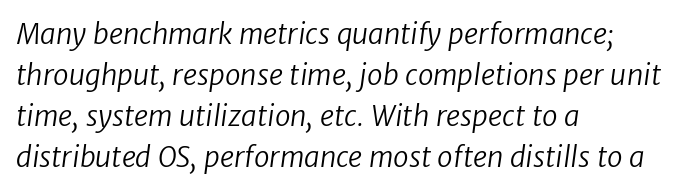
Visually the block forms a straight wall on the left and a jagged coastline on the right. Summary of vertical rhythm: regular, with standard interline spacing. The letters sit at their default tracking, neither squeezed nor spread. The space directly below the letters is spotless. Proportional: the letters do not fall into vertical columns. Stroke mass is kept to a normal reading level or below.
